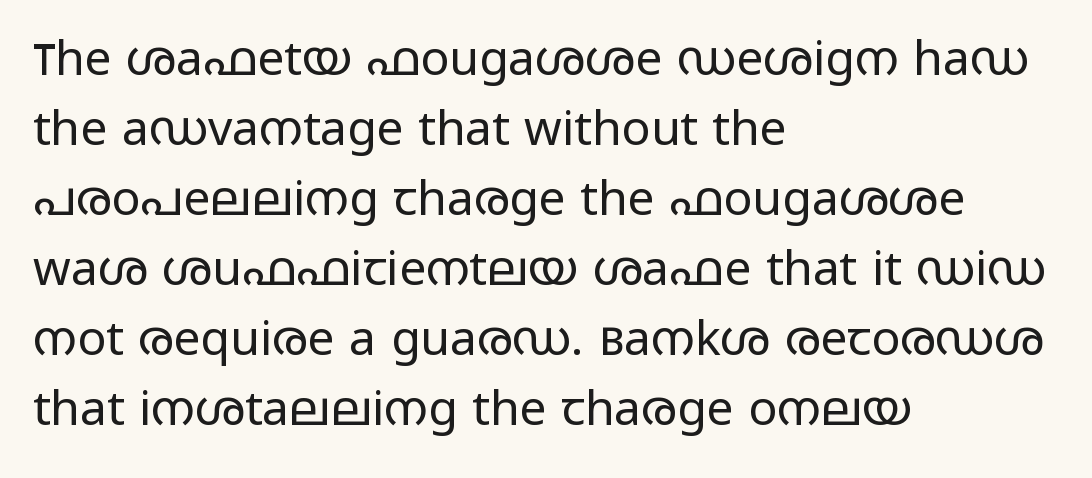
The image shows 48 px regular-weight, wide sans-serif type, upright; set left-aligned, normal line spacing (1.46x), normal letter spacing, not underlined; low stroke contrast and a medium x-height.
